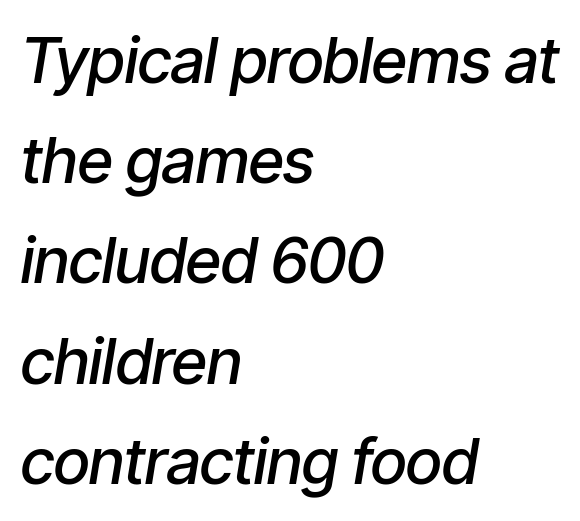
Line beginnings align vertically; line endings do not. This sample has the flowing, uneven cadence of proportional lettering. The axis of the letterforms is tilted away from vertical. Anything drawn beneath the words? Only blank space. The line texture is even and compact thanks to regular tracking.
